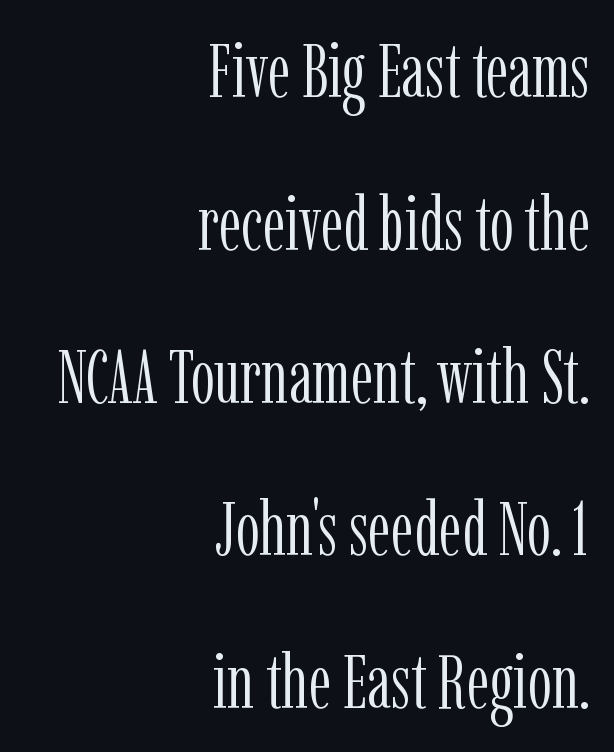
{"serif": "yes", "italic": "no", "bold": "no", "weight": "light", "width": "condensed", "stroke_contrast": "low", "x_height": "medium", "monospaced": "no", "underline": "no", "align": "right", "line_spacing": "loose", "line_spacing_ratio": 2.01, "letter_spacing": "normal", "letter_spacing_em": 0.0, "glyph_px": 76}
